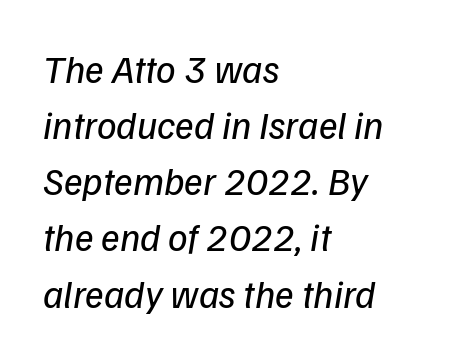
The image shows 39 px regular-weight sans-serif type; set left-aligned, normal line spacing (1.44x), normal letter spacing, not underlined; low stroke contrast and a medium x-height.
